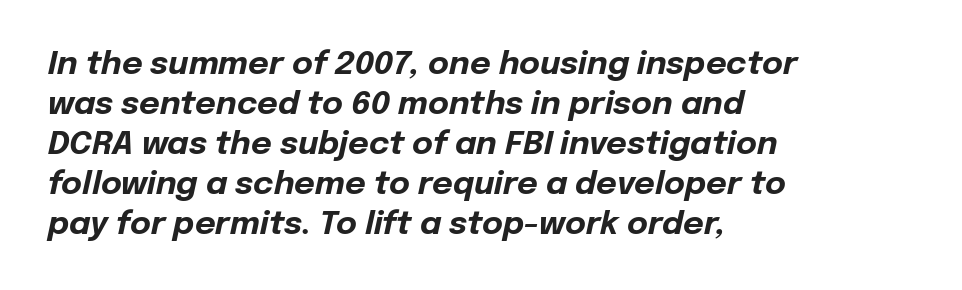
Q: Is the text bold? A: Yes.
Q: Is the text italic (slanted)? A: Yes, it leans right by about 12 degrees.
Q: Is the text underlined? A: No.
Q: How is the paragraph aligned? A: Left-aligned.
Q: Is the spacing between letters normal or unusually wide? A: Normal.
Q: Is the spacing between lines tight, normal or loose? A: Normal.
Q: Width (condensed, normal, or wide)? A: Normal.
Q: Stroke contrast? A: Low.
Q: x-height? A: Medium.
Q: Monospaced? A: No.
